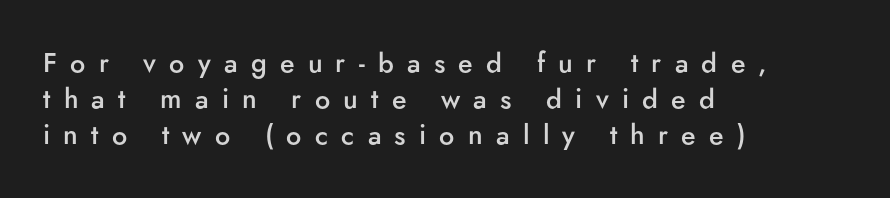
{"italic": "no", "bold": "semi", "underline": "no", "align": "left", "line_spacing": "normal", "line_spacing_ratio": 1.33, "letter_spacing": "wide", "letter_spacing_em": 0.49, "glyph_px": 27}
